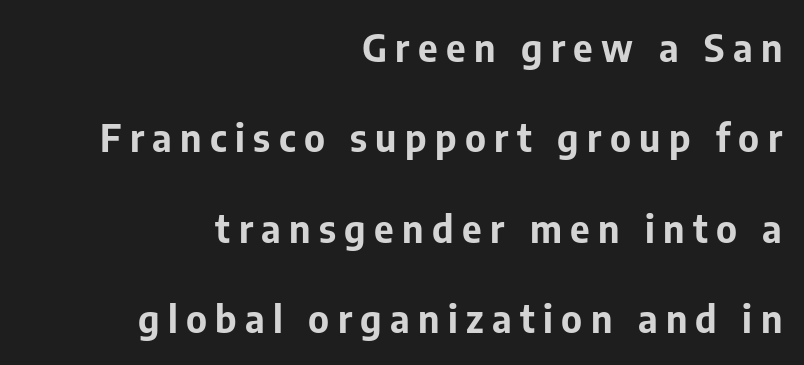
Q: Is the text bold? A: Yes.
Q: Is the text italic (slanted)? A: No, it is upright.
Q: Is the typeface a serif or a sans-serif typeface? A: Sans-serif.
Q: Is the text underlined? A: No.
Q: How is the paragraph aligned? A: Right-aligned.
Q: Is the spacing between letters normal or unusually wide? A: Unusually wide.
Q: Is the spacing between lines tight, normal or loose? A: Loose.
Q: Width (condensed, normal, or wide)? A: Normal.
Q: Stroke contrast? A: Low.
Q: x-height? A: Medium.
Q: Monospaced? A: No.
